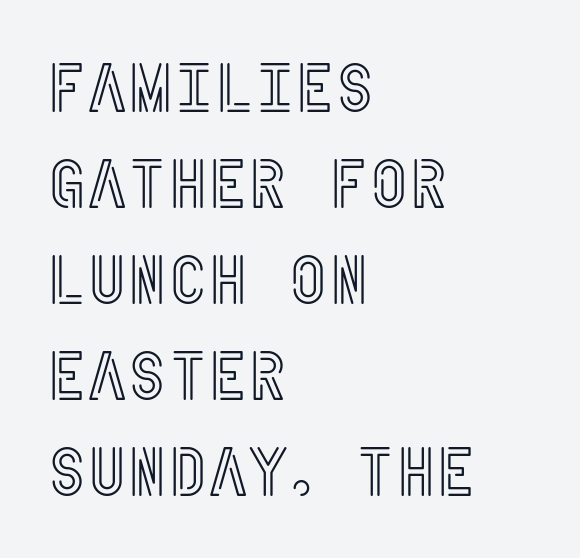
{"italic": "no", "width": "condensed", "x_height": "large", "underline": "no", "align": "left", "line_spacing": "normal", "line_spacing_ratio": 1.39, "letter_spacing": "normal", "letter_spacing_em": 0.0, "glyph_px": 69}
